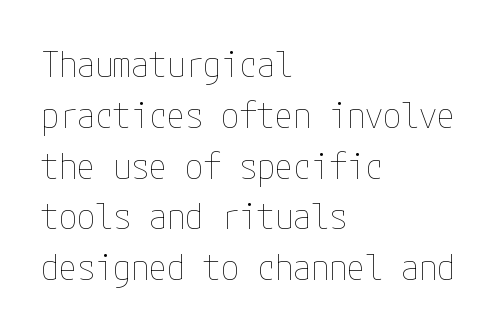
Q: Is the text bold? A: No.
Q: Is the text italic (slanted)? A: No, it is upright.
Q: Is the text underlined? A: No.
Q: How is the paragraph aligned? A: Left-aligned.
Q: Is the spacing between letters normal or unusually wide? A: Normal.
Q: Is the spacing between lines tight, normal or loose? A: Normal.
Q: Width (condensed, normal, or wide)? A: Condensed.
Q: Stroke contrast? A: Low.
Q: x-height? A: Medium.
